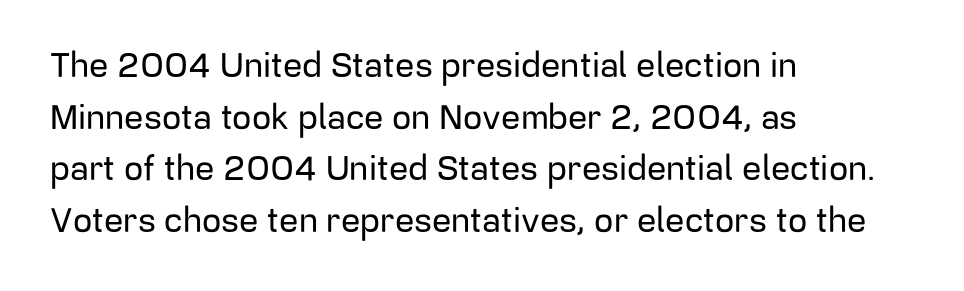
Q: Is the text italic (slanted)? A: No, it is upright.
Q: Is the typeface a serif or a sans-serif typeface? A: Sans-serif.
Q: Is the text underlined? A: No.
Q: How is the paragraph aligned? A: Left-aligned.
Q: Is the spacing between letters normal or unusually wide? A: Normal.
Q: Is the spacing between lines tight, normal or loose? A: Normal.
Q: Width (condensed, normal, or wide)? A: Normal.
Q: Stroke contrast? A: Low.
Q: x-height? A: Medium.
Q: Monospaced? A: No.
